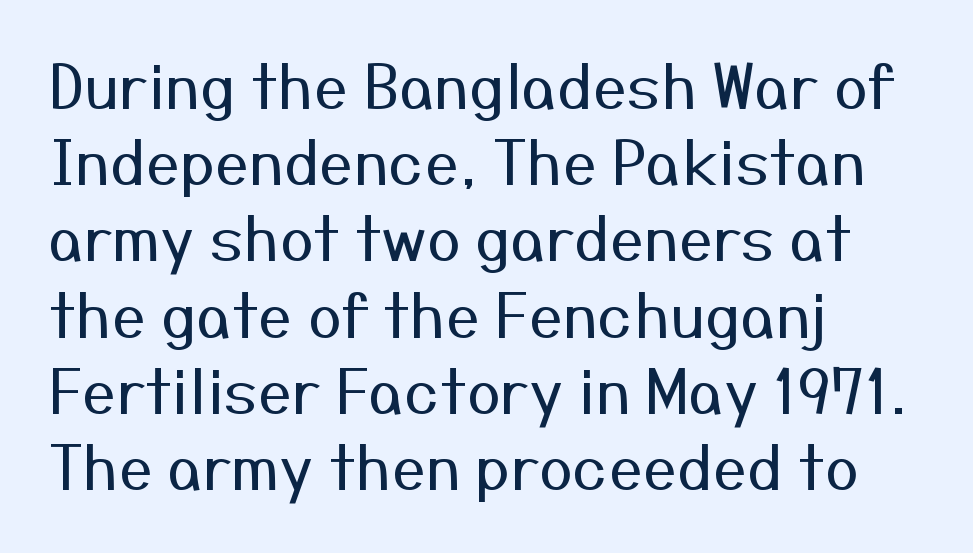
{"serif": "no", "italic": "no", "bold": "no", "weight": "regular", "width": "normal", "stroke_contrast": "medium", "x_height": "medium", "monospaced": "no", "underline": "no", "align": "left", "line_spacing": "normal", "line_spacing_ratio": 1.25, "letter_spacing": "normal", "letter_spacing_em": 0.0, "glyph_px": 61}
